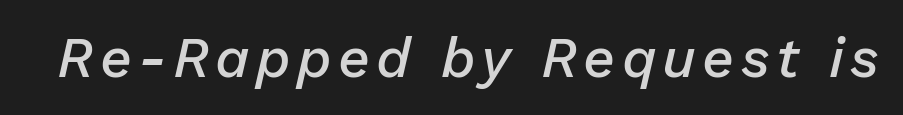
{"italic": "yes", "lean": "right", "slant_degrees": 13, "bold": "semi", "weight": "semibold", "width": "normal", "stroke_contrast": "low", "x_height": "medium", "monospaced": "no", "underline": "no", "glyph_px": 56}
